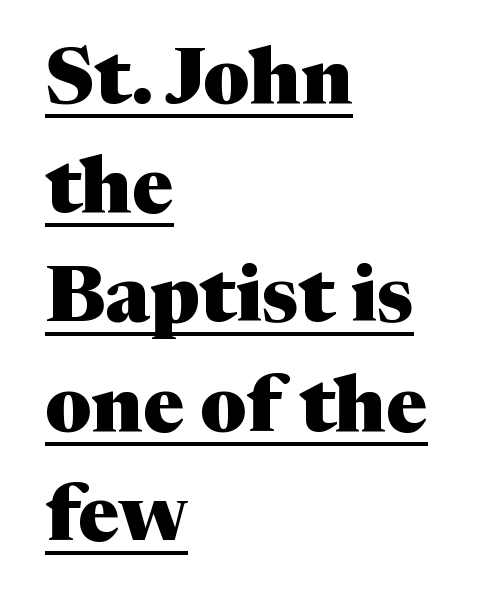
{"serif": "yes", "italic": "no", "bold": "yes", "weight": "heavy", "width": "normal", "stroke_contrast": "medium", "x_height": "medium", "monospaced": "no", "underline": "yes", "align": "left", "line_spacing": "normal", "line_spacing_ratio": 1.4, "letter_spacing": "normal", "letter_spacing_em": 0.0, "glyph_px": 78}
